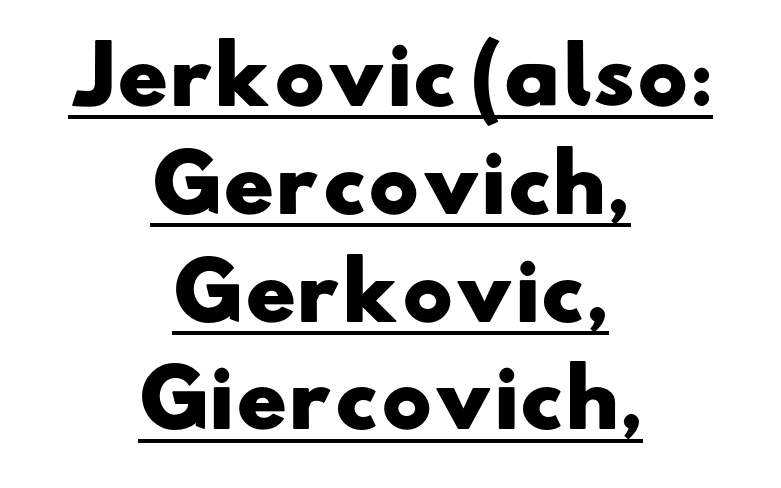
Q: Is the text bold? A: Yes.
Q: Is the typeface a serif or a sans-serif typeface? A: Sans-serif.
Q: Is the text underlined? A: Yes.
Q: How is the paragraph aligned? A: Centered.
Q: Is the spacing between letters normal or unusually wide? A: Normal.
Q: Is the spacing between lines tight, normal or loose? A: Normal.
Q: Width (condensed, normal, or wide)? A: Wide.
Q: Stroke contrast? A: Low.
Q: x-height? A: Small.
Q: Monospaced? A: No.
